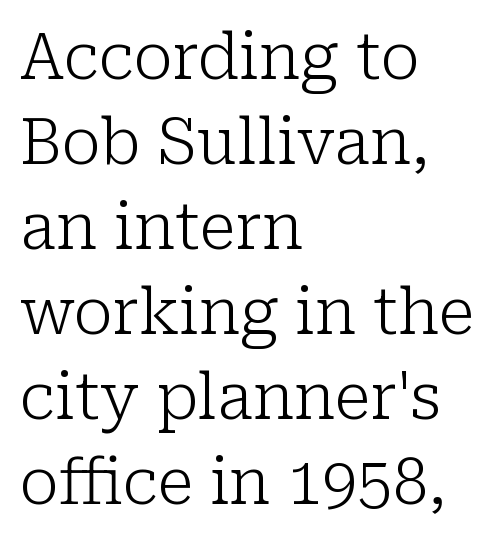
{"serif": "yes", "italic": "no", "bold": "no", "weight": "light", "width": "normal", "stroke_contrast": "low", "x_height": "medium", "monospaced": "no", "underline": "no", "align": "left", "line_spacing": "normal", "line_spacing_ratio": 1.35, "letter_spacing": "normal", "letter_spacing_em": 0.0, "glyph_px": 63}
